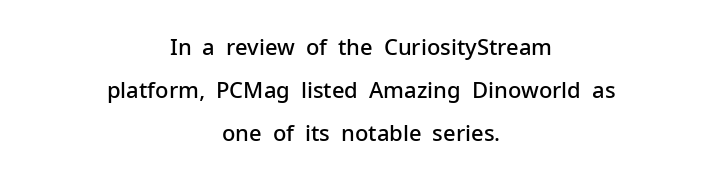
{"italic": "no", "bold": "semi", "underline": "no", "align": "center", "line_spacing": "loose", "line_spacing_ratio": 1.96, "letter_spacing": "normal", "letter_spacing_em": 0.0, "glyph_px": 22}
